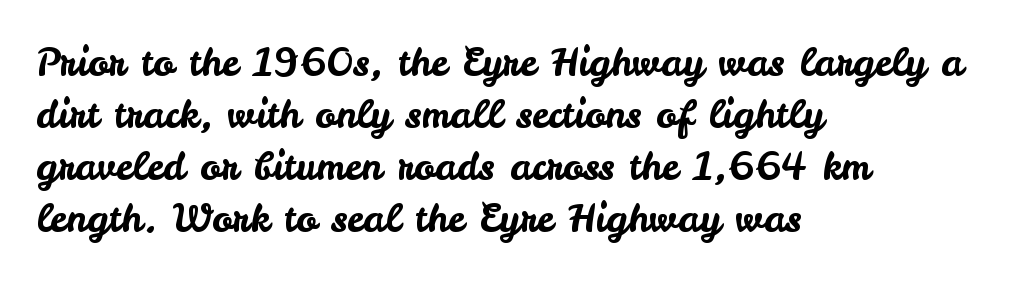
Q: Is the text italic (slanted)? A: Yes.
Q: Is the typeface a serif or a sans-serif typeface? A: Sans-serif.
Q: Is the text underlined? A: No.
Q: How is the paragraph aligned? A: Left-aligned.
Q: Is the spacing between letters normal or unusually wide? A: Normal.
Q: Is the spacing between lines tight, normal or loose? A: Normal.
Q: Width (condensed, normal, or wide)? A: Normal.
Q: Stroke contrast? A: Low.
Q: x-height? A: Small.
Q: Monospaced? A: No.
